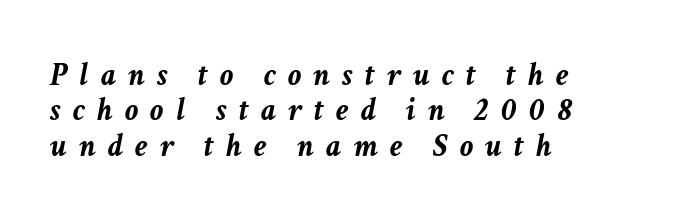
Q: Is the text bold? A: Yes.
Q: Is the text italic (slanted)? A: Yes, it leans right by about 11 degrees.
Q: Is the text underlined? A: No.
Q: How is the paragraph aligned? A: Left-aligned.
Q: Is the spacing between letters normal or unusually wide? A: Unusually wide.
Q: Is the spacing between lines tight, normal or loose? A: Tight.
Q: Width (condensed, normal, or wide)? A: Normal.
Q: Stroke contrast? A: Low.
Q: x-height? A: Medium.
Q: Monospaced? A: No.
